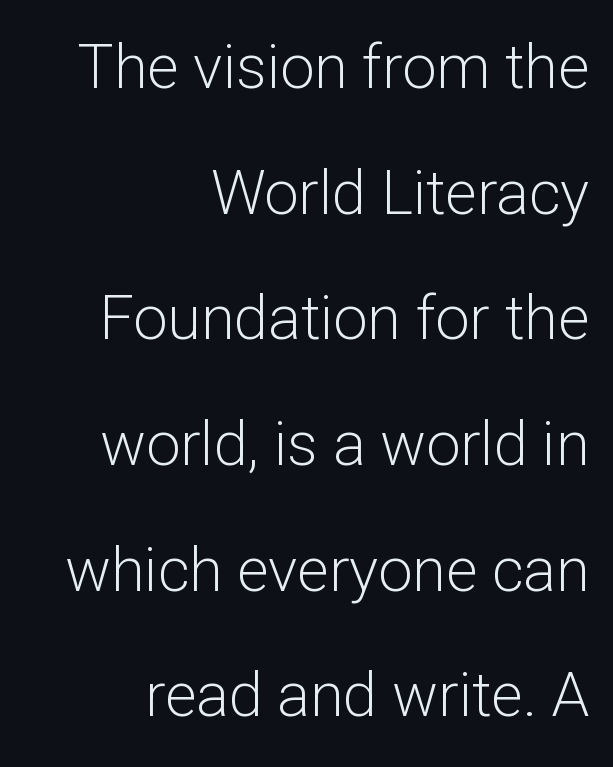
Q: Is the text bold? A: No.
Q: Is the text italic (slanted)? A: No, it is upright.
Q: Is the typeface a serif or a sans-serif typeface? A: Sans-serif.
Q: Is the text underlined? A: No.
Q: How is the paragraph aligned? A: Right-aligned.
Q: Is the spacing between letters normal or unusually wide? A: Normal.
Q: Is the spacing between lines tight, normal or loose? A: Loose.
Q: Width (condensed, normal, or wide)? A: Normal.
Q: Stroke contrast? A: Low.
Q: x-height? A: Medium.
Q: Monospaced? A: No.
